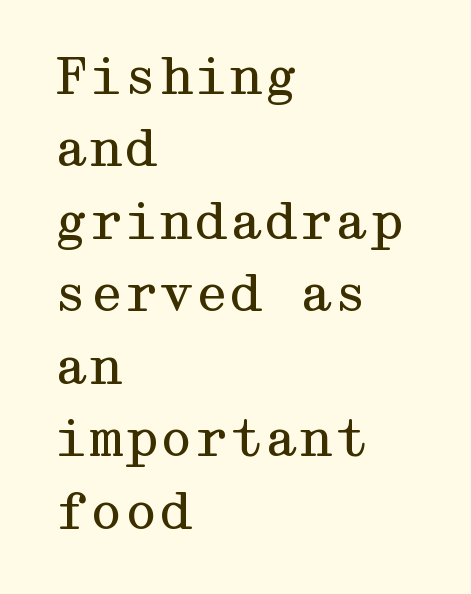
The letters sit at their default tracking, neither squeezed nor spread. Each new line begins a customary step beneath the previous one. This sample uses a serif face. The typography opts for an upright posture over an oblique one.
